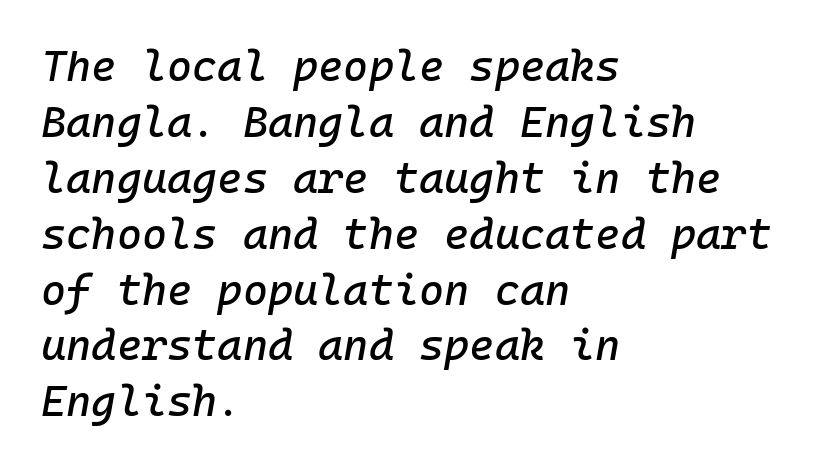
The image shows 43 px text type, italic (leaning right), monospaced; set left-aligned, normal line spacing (1.3x), normal letter spacing, not underlined; low stroke contrast and a medium x-height.
